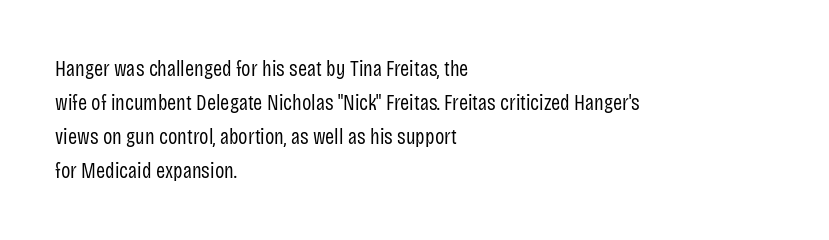
Q: Is the text bold? A: No.
Q: Is the text italic (slanted)? A: No, it is upright.
Q: Is the text underlined? A: No.
Q: How is the paragraph aligned? A: Left-aligned.
Q: Is the spacing between letters normal or unusually wide? A: Normal.
Q: Is the spacing between lines tight, normal or loose? A: Normal.
